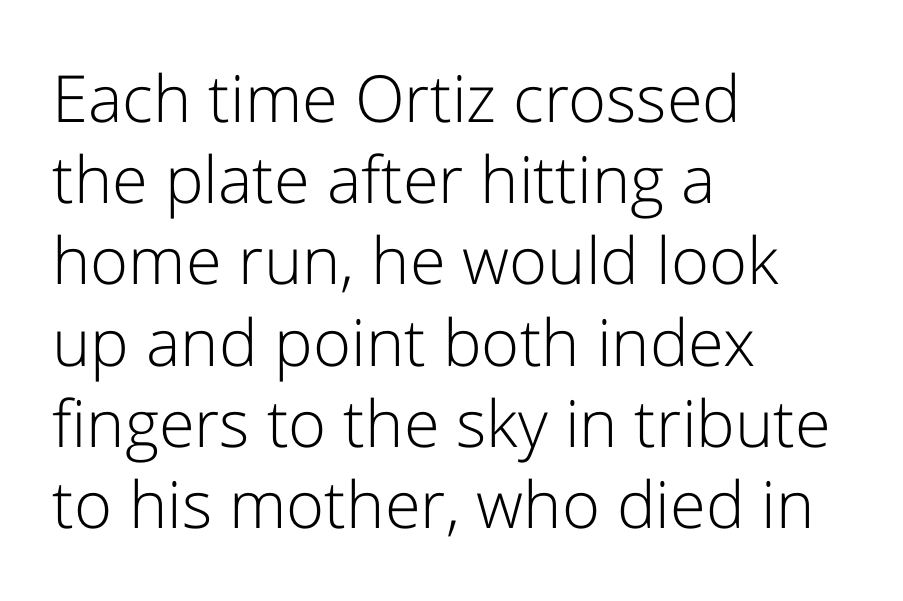
Do the characters align in a grid? No, the font is proportional. Between one letter and the next there's only the usual sliver of space. If you drew a line through each stem, it would be perfectly vertical. Compared with a centered layout, this one pins lines to the left instead. The leading is moderate, giving the passage an even texture.
